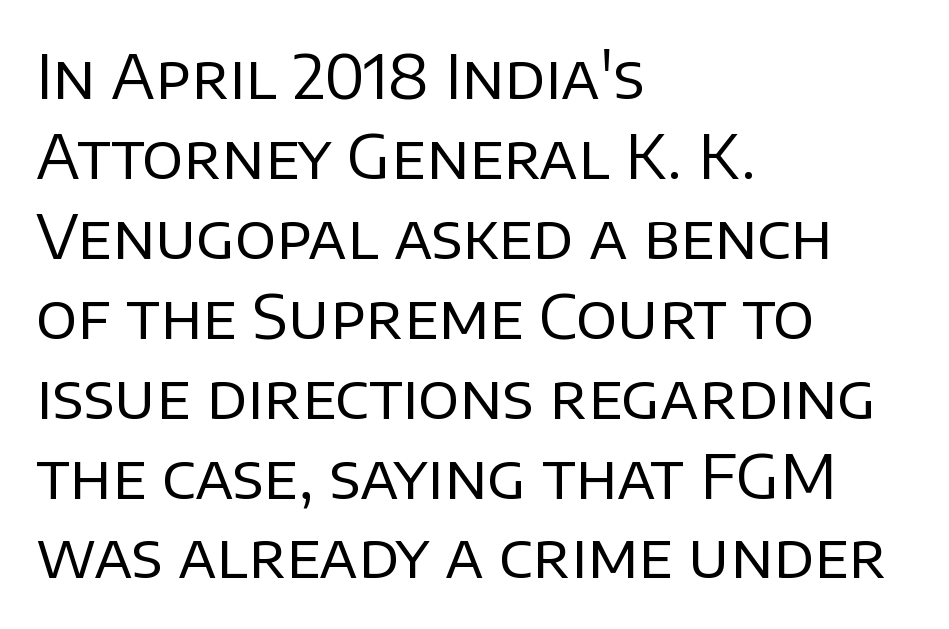
Q: Is the text bold? A: No.
Q: Is the text italic (slanted)? A: No, it is upright.
Q: Is the typeface a serif or a sans-serif typeface? A: Sans-serif.
Q: Is the text underlined? A: No.
Q: How is the paragraph aligned? A: Left-aligned.
Q: Is the spacing between letters normal or unusually wide? A: Normal.
Q: Is the spacing between lines tight, normal or loose? A: Normal.
Q: Width (condensed, normal, or wide)? A: Normal.
Q: Stroke contrast? A: Low.
Q: x-height? A: Large.
Q: Monospaced? A: No.
